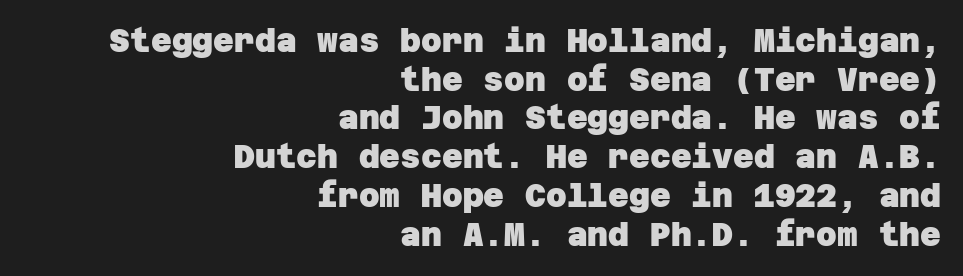
Q: Is the text bold? A: Yes.
Q: Is the typeface a serif or a sans-serif typeface? A: Sans-serif.
Q: Is the text underlined? A: No.
Q: How is the paragraph aligned? A: Right-aligned.
Q: Is the spacing between letters normal or unusually wide? A: Normal.
Q: Width (condensed, normal, or wide)? A: Normal.
Q: Stroke contrast? A: Low.
Q: x-height? A: Large.
